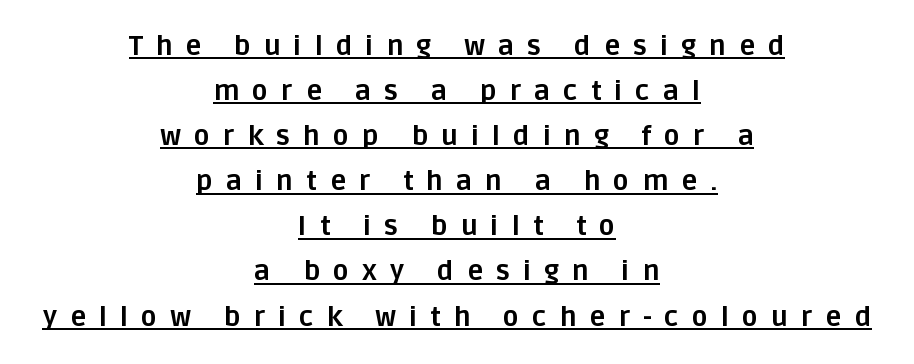
These words are printed bold, with thick strokes throughout. The leading is moderate, giving the passage an even texture. Underline: present. Look at the tracking — it's clearly loosened, letters drifting apart. The rag falls on both sides of this text block equally.
